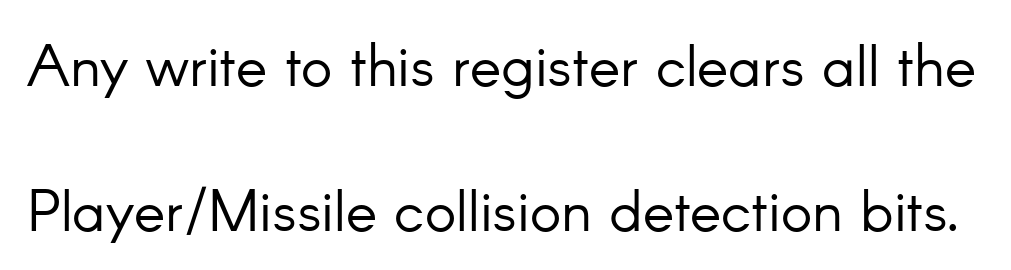
The passage shown is typed in a proportional face where columns would drift. Widely set lines give the paragraph a tall, airy silhouette. A clean baseline with only descenders dipping below it. Standard letterfit; no display-style spreading of the glyphs.
